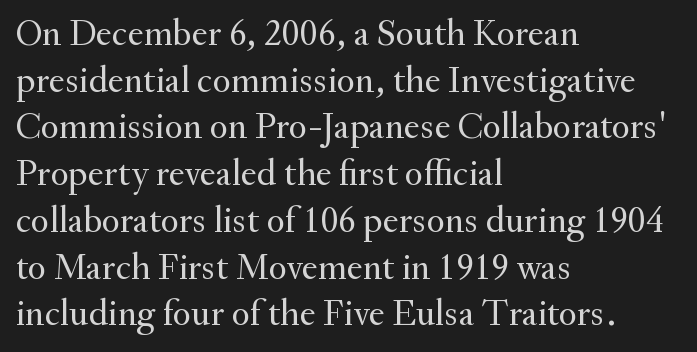
These lines are rendered in a variable-pitch font. The tracking reads as untouched default to a designer's eye. Little horizontal feet cap the strokes, marking this as serif type. The strokes are not fattened; the text isn't bold.
